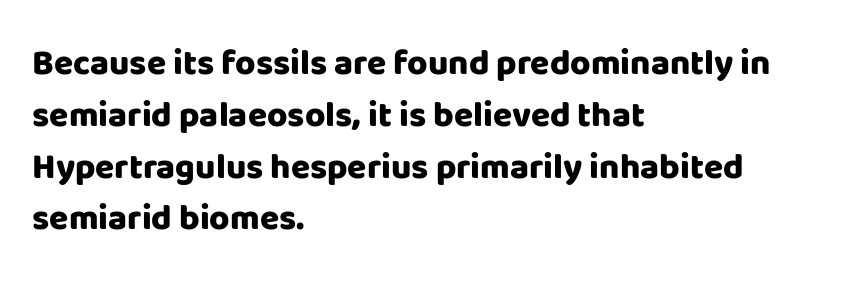
{"serif": "no", "italic": "no", "bold": "yes", "weight": "heavy", "width": "normal", "stroke_contrast": "low", "x_height": "large", "monospaced": "no", "underline": "no", "align": "left", "line_spacing": "normal", "line_spacing_ratio": 1.48, "letter_spacing": "normal", "letter_spacing_em": 0.0, "glyph_px": 35}
